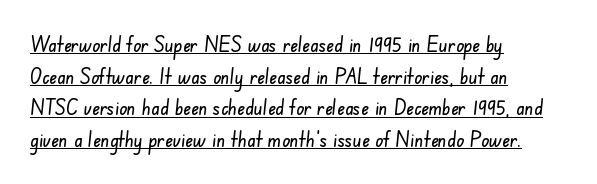
The image shows 21 px text type; set left-aligned, normal line spacing (1.51x), normal letter spacing, underlined.
